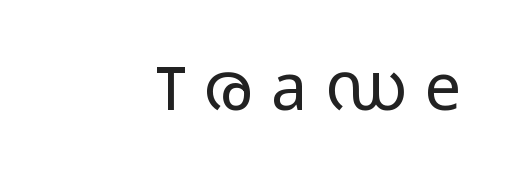
Q: Is the text bold? A: No.
Q: Is the text italic (slanted)? A: No, it is upright.
Q: Is the typeface a serif or a sans-serif typeface? A: Sans-serif.
Q: Is the text underlined? A: No.
Q: How is the paragraph aligned? A: Right-aligned.
Q: Is the spacing between letters normal or unusually wide? A: Unusually wide.
Q: Width (condensed, normal, or wide)? A: Wide.
Q: Stroke contrast? A: Low.
Q: x-height? A: Medium.
Q: Monospaced? A: No.
